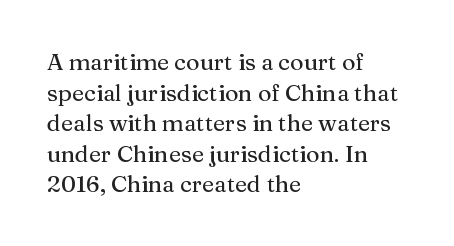
{"italic": "no", "underline": "no", "align": "left", "line_spacing": "normal", "line_spacing_ratio": 1.33, "letter_spacing": "normal", "letter_spacing_em": 0.0, "glyph_px": 23}
